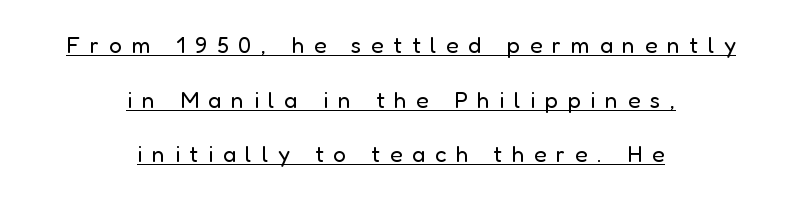
The image shows 23 px text type, upright; set centered, loose line spacing (2.37x), unusually wide letter spacing (+0.42 em), underlined.
